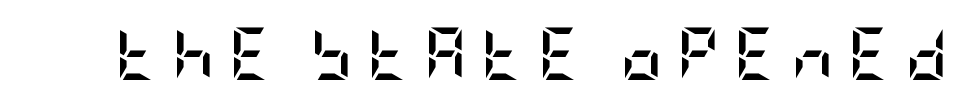
{"serif": "no", "italic": "no", "bold": "yes", "weight": "semibold", "width": "condensed", "stroke_contrast": "low", "x_height": "large", "underline": "no", "letter_spacing": "wide", "letter_spacing_em": 0.26, "glyph_px": 53}
